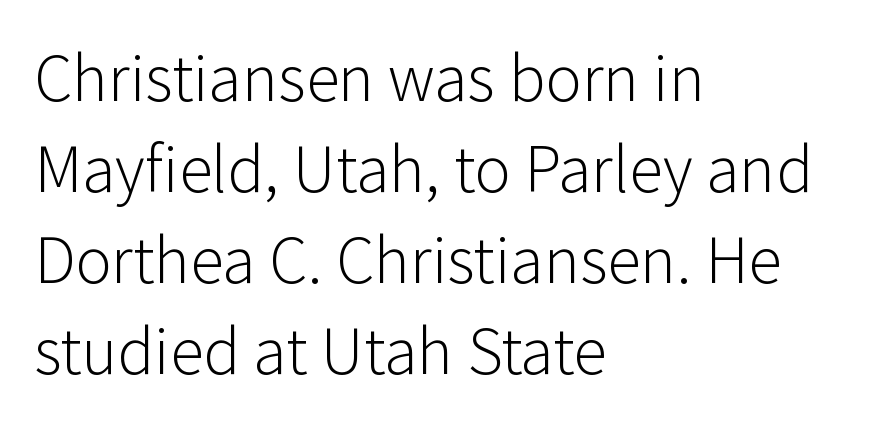
What kind of face is this? One without serifs — a sans. Quick note: underline off. Ordinary non-slanted type is in use. The typesetter chose a ragged-right arrangement here. Tracking here is standard; glyphs follow each other at the usual distance.
